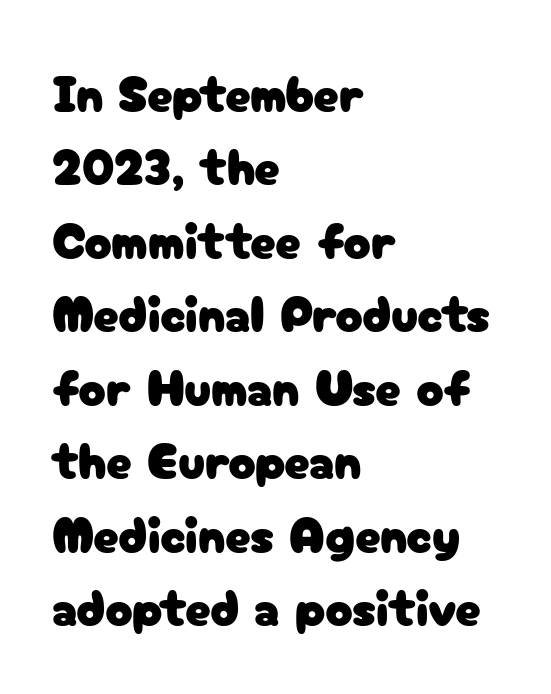
The image shows 51 px sans-serif type, upright; set left-aligned, normal line spacing (1.44x), normal letter spacing, not underlined; low stroke contrast and a medium x-height.
